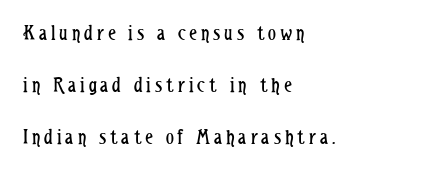
Stem width sits at or under what a default text font uses. Unmarked baselines from the first word to the last. A typesetter would call this leading open, well beyond the default. Posture: vertical.
